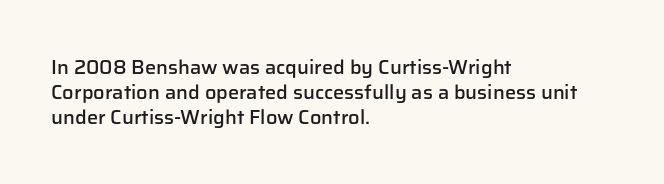
Q: Is the text bold? A: Semi-bold.
Q: Is the text italic (slanted)? A: No, it is upright.
Q: Is the text underlined? A: No.
Q: How is the paragraph aligned? A: Left-aligned.
Q: Is the spacing between letters normal or unusually wide? A: Normal.
